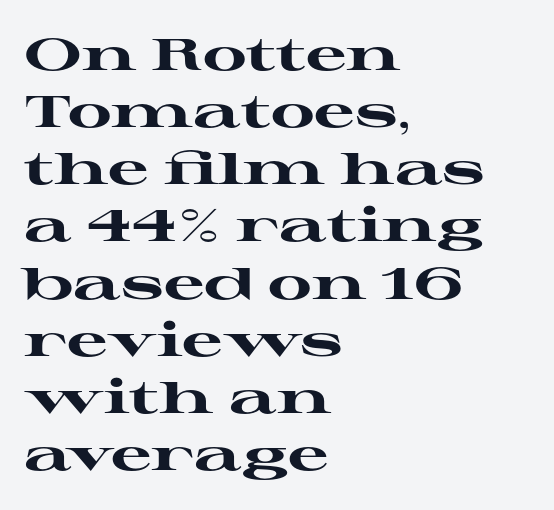
The image shows 45 px heavy, wide serif type, upright; set left-aligned, normal line spacing (1.27x), normal letter spacing, not underlined; high stroke contrast and a medium x-height.
